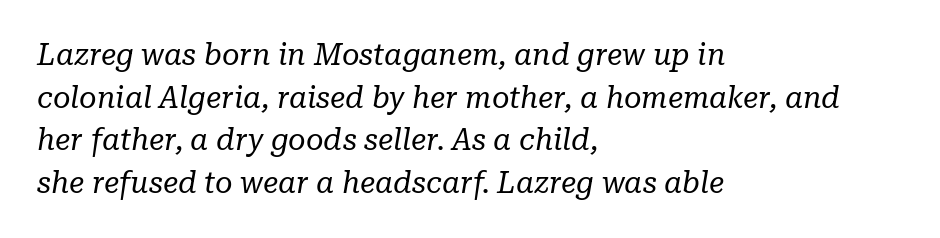
Q: Is the text bold? A: No.
Q: Is the text italic (slanted)? A: Yes, it leans right by about 10 degrees.
Q: Is the typeface a serif or a sans-serif typeface? A: Serif.
Q: Is the text underlined? A: No.
Q: How is the paragraph aligned? A: Left-aligned.
Q: Is the spacing between letters normal or unusually wide? A: Normal.
Q: Is the spacing between lines tight, normal or loose? A: Normal.
Q: Width (condensed, normal, or wide)? A: Normal.
Q: Stroke contrast? A: Low.
Q: x-height? A: Medium.
Q: Monospaced? A: No.
